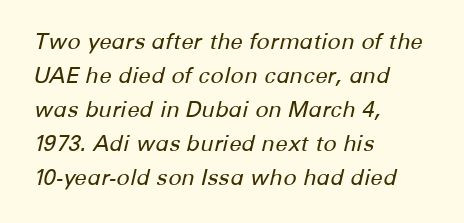
Tall strokes in this sample are angled rather than plumb. Typeset ragged right — the left edge is the straight one. Words appear dense and cohesive because spacing is normal. The font sits on the lighter half of the weight spectrum, regular included. The words here are not underlined.
